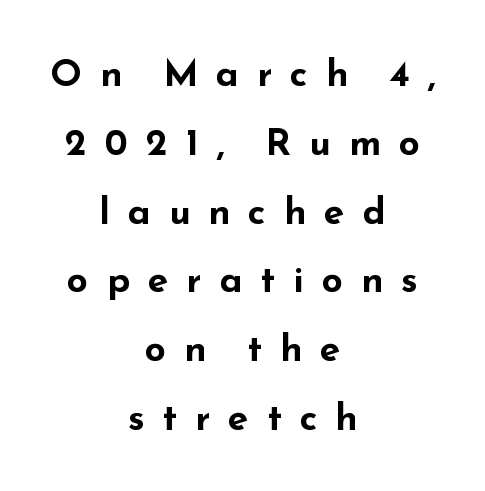
Q: Is the text bold? A: Yes.
Q: Is the text italic (slanted)? A: No, it is upright.
Q: Is the typeface a serif or a sans-serif typeface? A: Sans-serif.
Q: Is the text underlined? A: No.
Q: How is the paragraph aligned? A: Centered.
Q: Is the spacing between letters normal or unusually wide? A: Unusually wide.
Q: Width (condensed, normal, or wide)? A: Wide.
Q: Stroke contrast? A: Low.
Q: x-height? A: Small.
Q: Monospaced? A: No.
